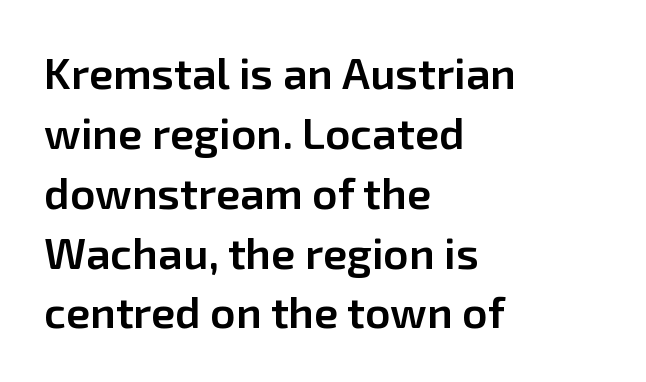
The image shows 44 px semibold sans-serif type, upright; set left-aligned, normal line spacing (1.36x), normal letter spacing, not underlined; low stroke contrast and a medium x-height.
